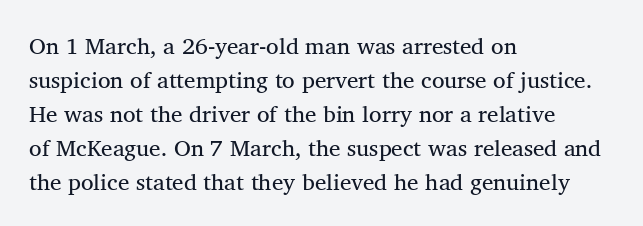
The image shows 23 px text type; set left-aligned, normal line spacing (1.48x), normal letter spacing, not underlined.
